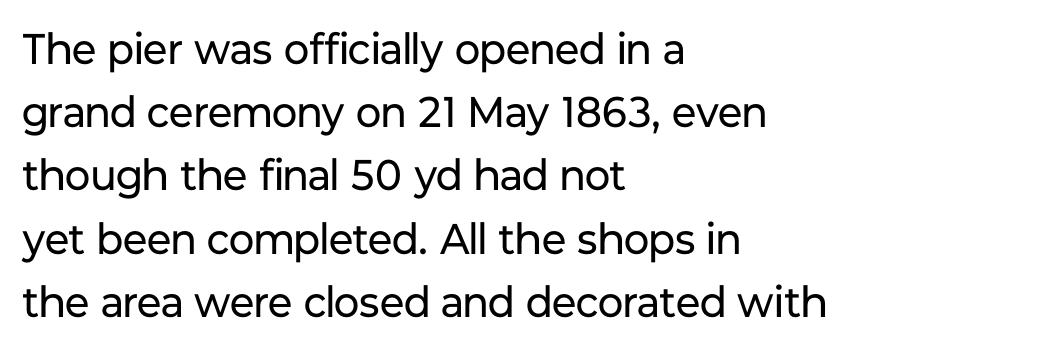
Q: Is the text bold? A: No.
Q: Is the text italic (slanted)? A: No, it is upright.
Q: Is the typeface a serif or a sans-serif typeface? A: Sans-serif.
Q: Is the text underlined? A: No.
Q: How is the paragraph aligned? A: Left-aligned.
Q: Is the spacing between letters normal or unusually wide? A: Normal.
Q: Is the spacing between lines tight, normal or loose? A: Normal.
Q: Width (condensed, normal, or wide)? A: Normal.
Q: Stroke contrast? A: Low.
Q: x-height? A: Medium.
Q: Monospaced? A: No.
